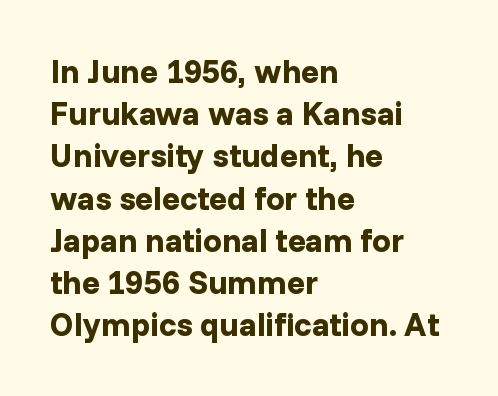
The image shows 33 px bold sans-serif type, upright; set left-aligned, normal line spacing (1.28x), normal letter spacing, not underlined; low stroke contrast and a medium x-height.
